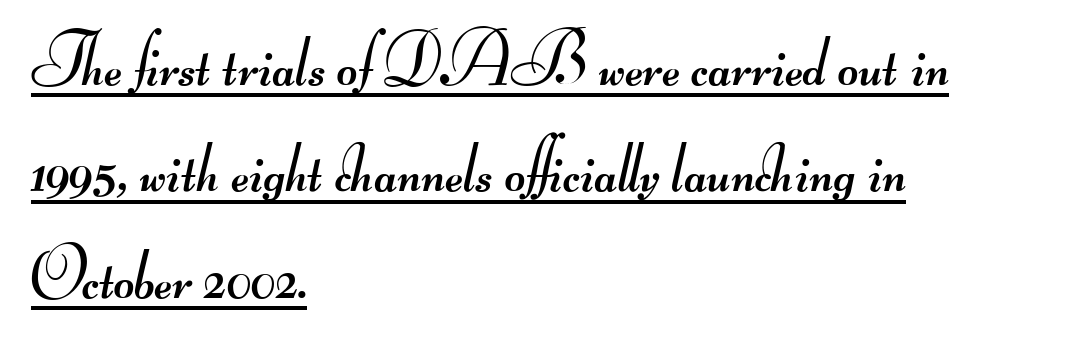
Q: Is the text bold? A: No.
Q: Is the typeface a serif or a sans-serif typeface? A: Sans-serif.
Q: Is the text underlined? A: Yes.
Q: How is the paragraph aligned? A: Left-aligned.
Q: Is the spacing between letters normal or unusually wide? A: Normal.
Q: Is the spacing between lines tight, normal or loose? A: Normal.
Q: Width (condensed, normal, or wide)? A: Wide.
Q: Stroke contrast? A: Medium.
Q: Monospaced? A: No.
